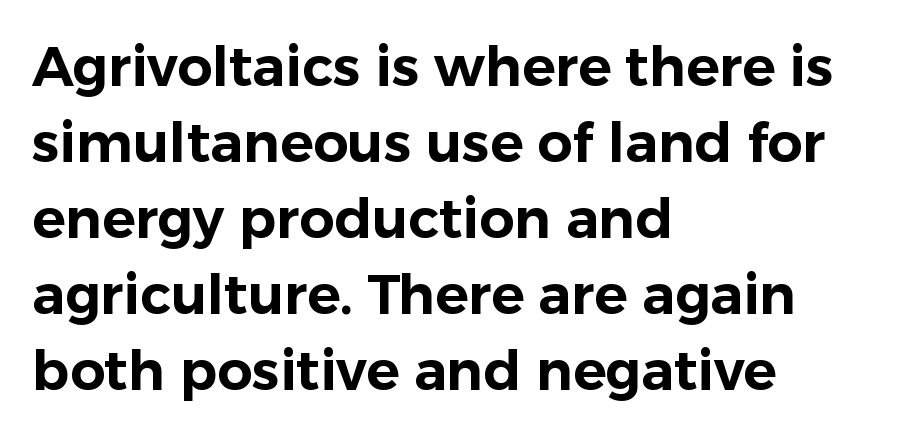
The designer went with a sans here, leaving each stem footless. This sample has the flowing, uneven cadence of proportional lettering. Tall strokes in this sample are plumb rather than angled. Honestly, there is no underline to notice here at all. The space between consecutive lines is moderate.
